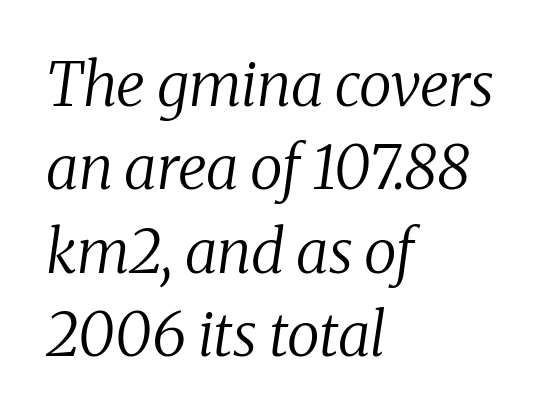
Q: Is the text bold? A: No.
Q: Is the text italic (slanted)? A: Yes, it leans right by about 8 degrees.
Q: Is the typeface a serif or a sans-serif typeface? A: Serif.
Q: Is the text underlined? A: No.
Q: How is the paragraph aligned? A: Left-aligned.
Q: Is the spacing between letters normal or unusually wide? A: Normal.
Q: Is the spacing between lines tight, normal or loose? A: Normal.
Q: Width (condensed, normal, or wide)? A: Normal.
Q: Stroke contrast? A: Medium.
Q: x-height? A: Medium.
Q: Monospaced? A: No.
